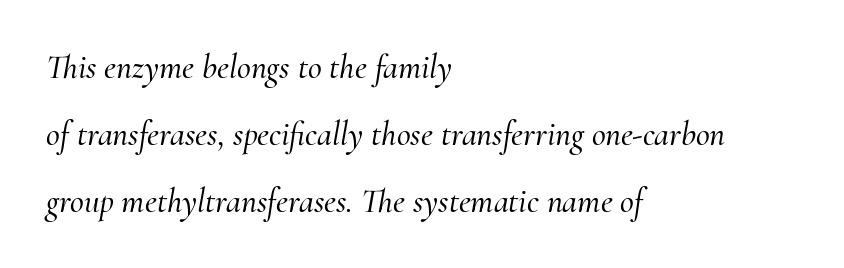
{"serif": "yes", "italic": "yes", "lean": "right", "slant_degrees": 10, "width": "normal", "stroke_contrast": "medium", "x_height": "small", "monospaced": "no", "underline": "no", "align": "left", "line_spacing": "loose", "line_spacing_ratio": 1.97, "letter_spacing": "normal", "letter_spacing_em": 0.0, "glyph_px": 34}
